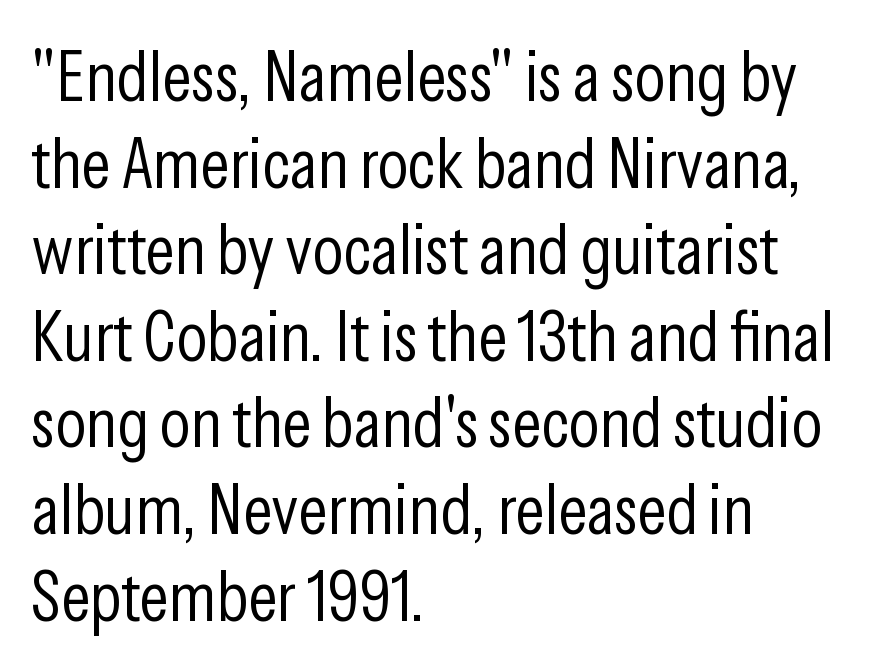
Q: Is the text bold? A: No.
Q: Is the text italic (slanted)? A: No, it is upright.
Q: Is the typeface a serif or a sans-serif typeface? A: Sans-serif.
Q: Is the text underlined? A: No.
Q: How is the paragraph aligned? A: Left-aligned.
Q: Is the spacing between letters normal or unusually wide? A: Normal.
Q: Width (condensed, normal, or wide)? A: Condensed.
Q: Stroke contrast? A: Low.
Q: x-height? A: Medium.
Q: Monospaced? A: No.
